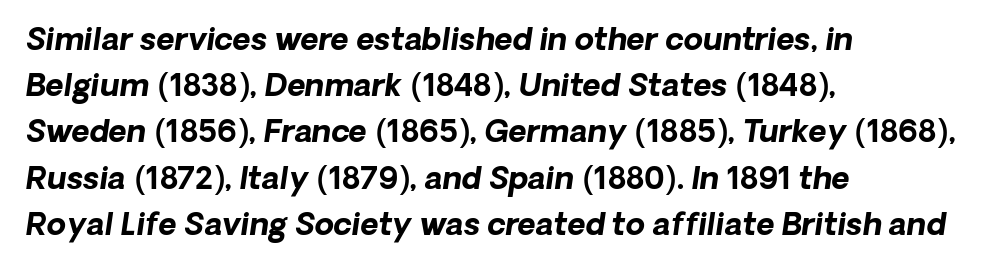
The image shows 31 px bold type, italic (leaning right); set left-aligned, normal line spacing (1.49x), normal letter spacing, not underlined; low stroke contrast and a medium x-height.
